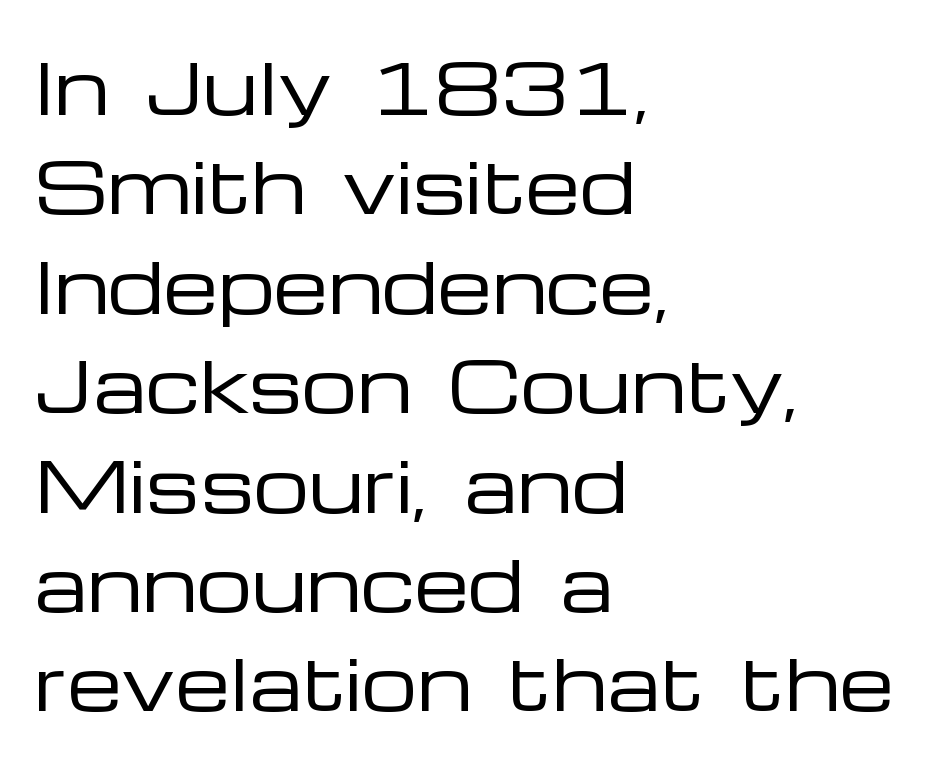
{"serif": "no", "italic": "no", "bold": "no", "weight": "regular", "width": "wide", "stroke_contrast": "low", "x_height": "medium", "monospaced": "no", "underline": "no", "align": "left", "line_spacing": "normal", "line_spacing_ratio": 1.42, "letter_spacing": "normal", "letter_spacing_em": 0.0, "glyph_px": 70}
